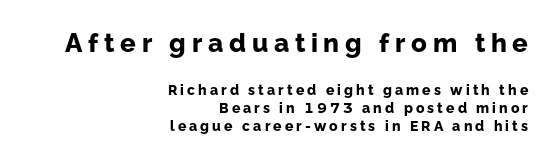
Compared with typical paragraphs, the rows here are spaced about the same. Visually, the top section dominates because its glyphs are scaled up. How heavy is the stroke? Heavy — this is a bold. Substantial extra tracking has been applied to these lines. When letters stand straight like this, we call the style roman or upright.
